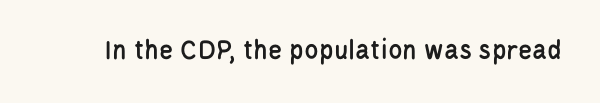
The specimen omits any rule beneath the text block's lines. Here the designer chose a conventional face with non-uniform glyph widths. How are the letters spaced? Ordinarily, with no added tracking. The typography opts for an upright posture over an oblique one. Classification — sans serif.
